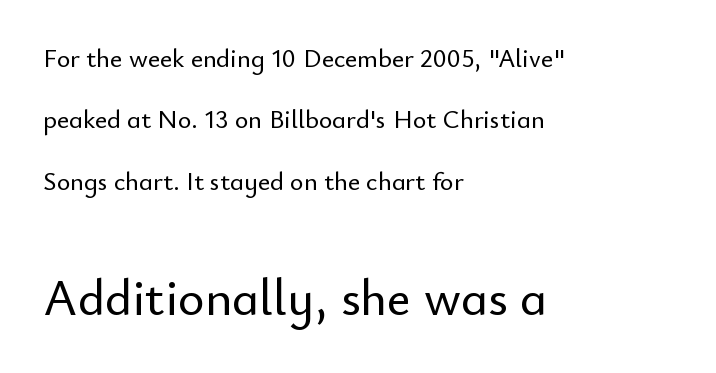
Character widths vary here, with narrow letters taking less room than wide ones. This is the regular roman posture of the typeface. The rendering keeps characters at their native spacing. Note: smaller setting up top, larger setting below.
